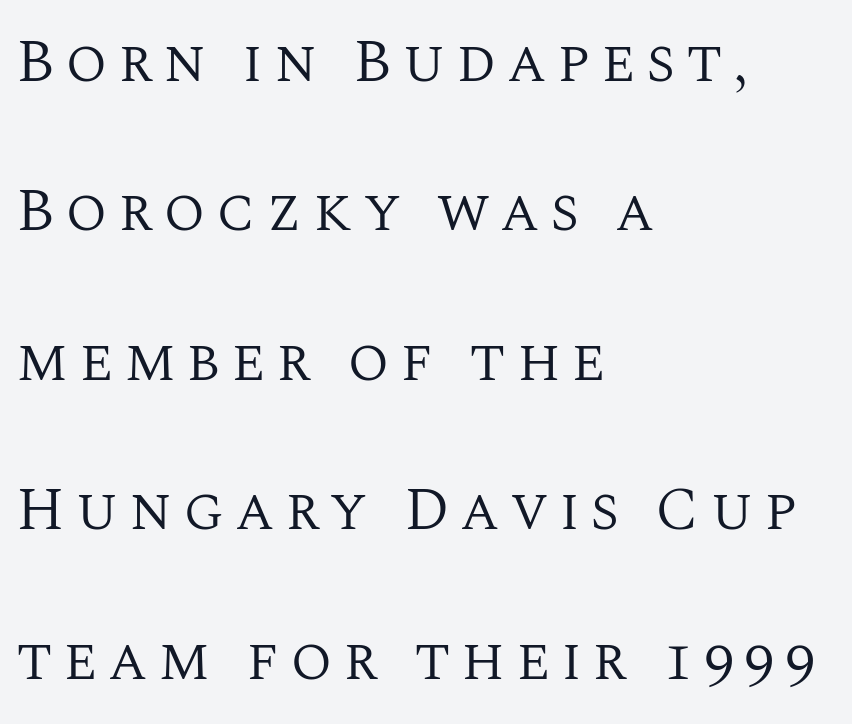
Proportional: the letters do not fall into vertical columns. Leading: increased. The weight would be labelled regular, book, light, or lighter still. A serif font was chosen for this passage. If you drew a ruler down the left edge, every line would touch it.
